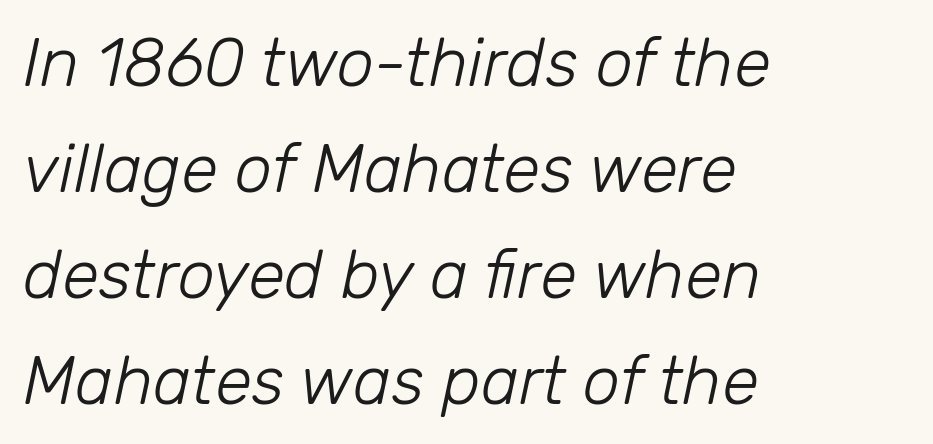
The image shows 67 px light type, italic (leaning right); set left-aligned, normal line spacing (1.58x), normal letter spacing, not underlined; low stroke contrast and a medium x-height.
